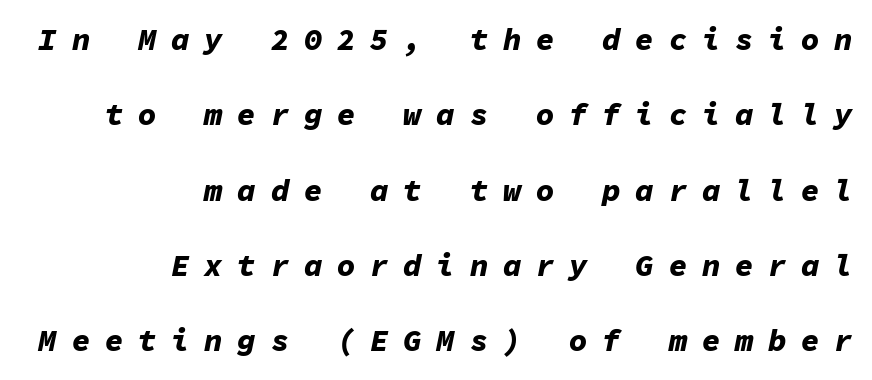
Q: Is the text bold? A: Yes.
Q: Is the text italic (slanted)? A: Yes, it leans right by about 11 degrees.
Q: Is the text underlined? A: No.
Q: How is the paragraph aligned? A: Right-aligned.
Q: Is the spacing between letters normal or unusually wide? A: Unusually wide.
Q: Is the spacing between lines tight, normal or loose? A: Loose.
Q: Width (condensed, normal, or wide)? A: Normal.
Q: Stroke contrast? A: Low.
Q: x-height? A: Medium.
Q: Monospaced? A: Yes.
